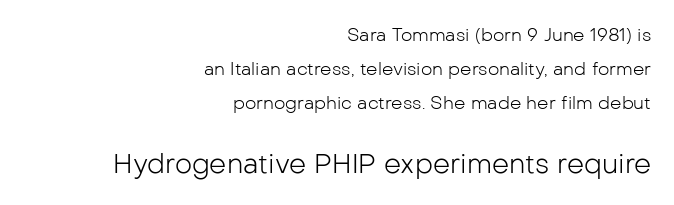
{"italic": "no", "bold": "no", "underline": "no", "align": "right", "line_spacing": "loose", "line_spacing_ratio": 1.9, "letter_spacing": "normal", "letter_spacing_em": 0.0, "larger_block": "second", "size_ratio": 1.5, "glyph_px": 27}
